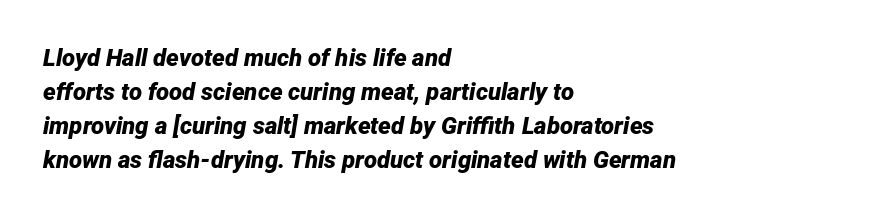
The image shows 24 px bold type, italic (leaning right); set left-aligned, normal line spacing (1.41x), normal letter spacing, not underlined.
